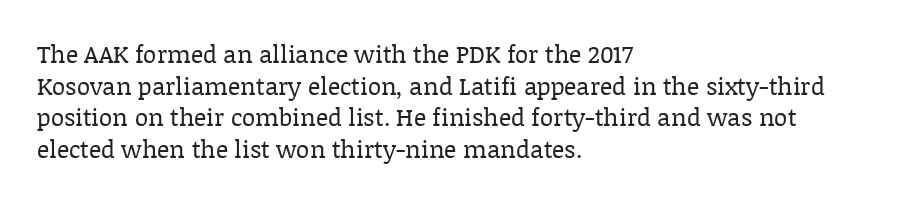
Q: Is the text bold? A: No.
Q: Is the text italic (slanted)? A: No, it is upright.
Q: Is the text underlined? A: No.
Q: How is the paragraph aligned? A: Left-aligned.
Q: Is the spacing between letters normal or unusually wide? A: Normal.
Q: Is the spacing between lines tight, normal or loose? A: Normal.
